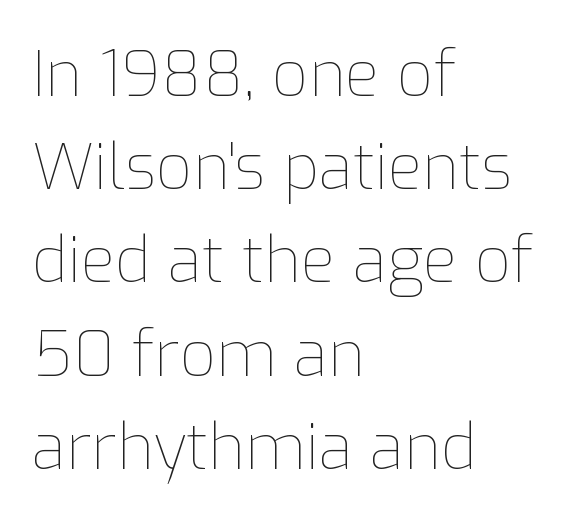
{"italic": "no", "bold": "no", "weight": "thin", "width": "normal", "stroke_contrast": "low", "x_height": "medium", "monospaced": "no", "underline": "no", "align": "left", "line_spacing": "normal", "line_spacing_ratio": 1.48, "letter_spacing": "normal", "letter_spacing_em": 0.0, "glyph_px": 63}
